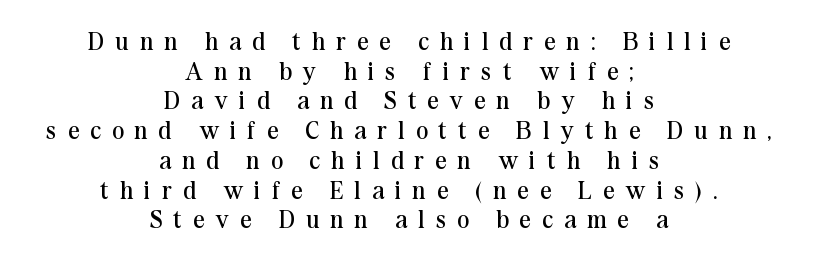
Characters remain perfectly vertical along every line. Does the copy run flush right? No — it is centered line by line. Ink coverage per letter is moderate at most. Descenders are the only things crossing below the line. The tracking jumps out immediately: characters are airy and widely separated.
